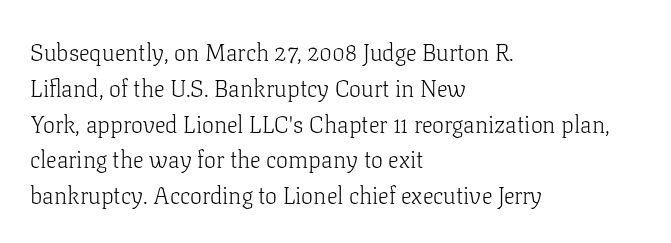
{"italic": "no", "bold": "no", "underline": "no", "align": "left", "line_spacing": "normal", "line_spacing_ratio": 1.49, "letter_spacing": "normal", "letter_spacing_em": 0.0, "glyph_px": 24}
